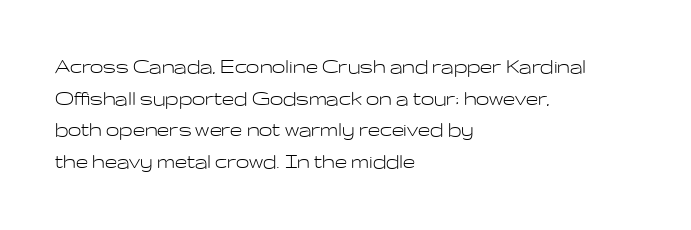
The image shows 24 px text type, upright; set left-aligned, normal line spacing (1.32x), normal letter spacing, not underlined.
